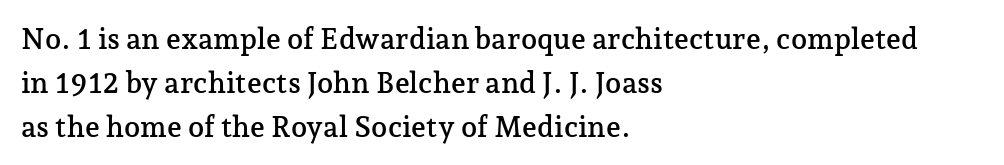
{"serif": "yes", "italic": "no", "width": "normal", "stroke_contrast": "low", "x_height": "medium", "monospaced": "no", "underline": "no", "align": "left", "line_spacing": "normal", "line_spacing_ratio": 1.51, "letter_spacing": "normal", "letter_spacing_em": 0.0, "glyph_px": 29}
